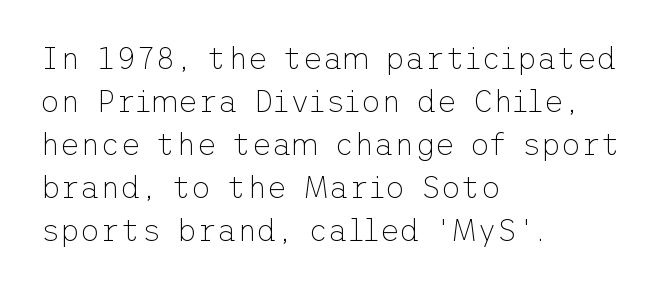
{"serif": "no", "italic": "no", "bold": "no", "weight": "thin", "width": "normal", "stroke_contrast": "low", "x_height": "medium", "underline": "no", "align": "left", "line_spacing": "normal", "line_spacing_ratio": 1.39, "letter_spacing": "normal", "letter_spacing_em": 0.0, "glyph_px": 31}
